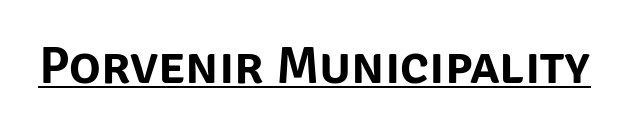
The image shows 53 px sans-serif type, upright; set normal letter spacing, underlined; low stroke contrast and a large x-height.
